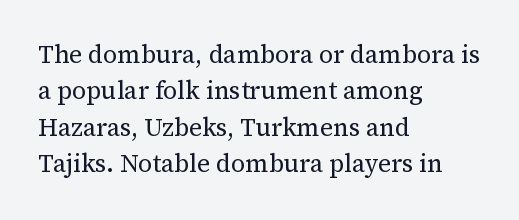
In terms of posture, this sample is upright. The passage shown has conventional tracking throughout. The zone under the glyphs is completely vacant. The lines are quadded left. These glyphs show unthickened strokes, regular width or finer. Rows of type keep a routine distance in the vertical direction.
